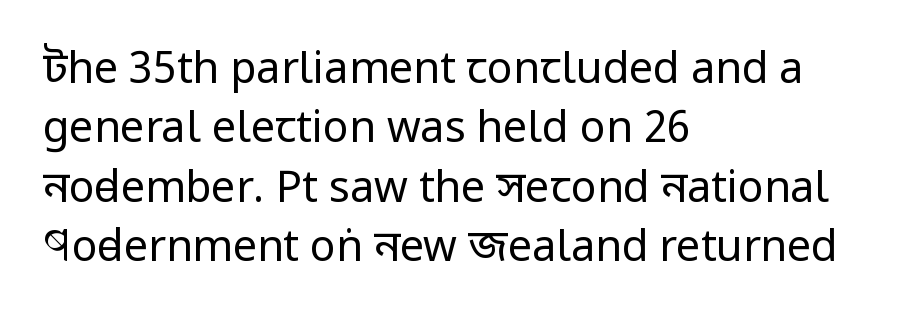
{"serif": "no", "italic": "no", "bold": "no", "weight": "regular", "width": "condensed", "stroke_contrast": "low", "x_height": "large", "monospaced": "no", "underline": "no", "align": "left", "line_spacing": "normal", "line_spacing_ratio": 1.38, "letter_spacing": "normal", "letter_spacing_em": 0.0, "glyph_px": 43}
